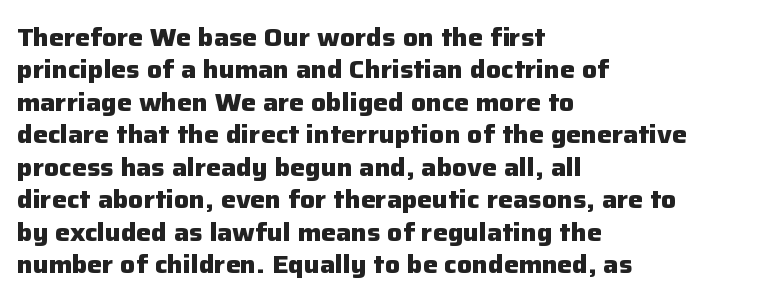
A typesetter would mark this as roman, not italic. The strokes are fattened all the way to bold. Beneath every word, the page is bare. The letters sit at their default tracking, neither squeezed nor spread. Notice how the passage keeps a crisp vertical edge on the left only. The lines sit at an ordinary, default distance from one another.
